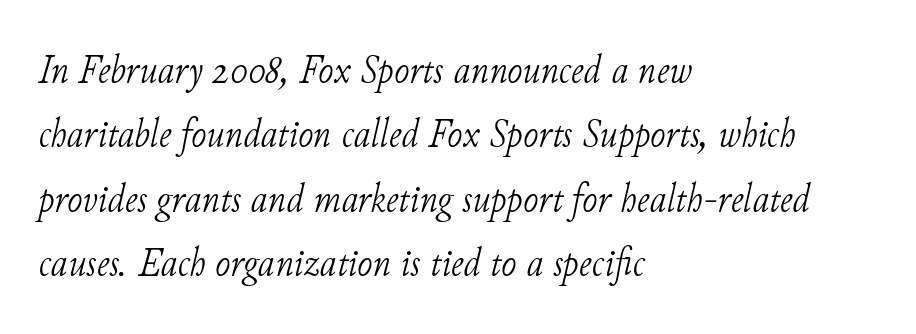
These lines are rendered in a variable-pitch font. This sample uses a serif face. The rows are spaced the way most documents space them. The face used here is rendered with its standard letterfit. Teacher's note: observe the even left margin — that is flush-left alignment. Only glyphs here, with clear space below each row.
